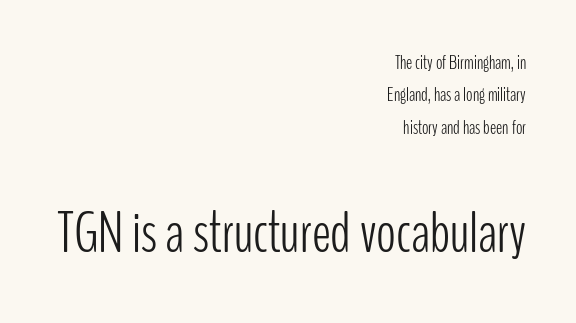
{"serif": "no", "italic": "no", "bold": "no", "weight": "light", "width": "condensed", "stroke_contrast": "low", "x_height": "medium", "monospaced": "no", "underline": "no", "align": "right", "line_spacing_ratio": 1.71, "letter_spacing": "normal", "letter_spacing_em": 0.0, "larger_block": "second", "size_ratio": 3.05, "glyph_px": 58}
